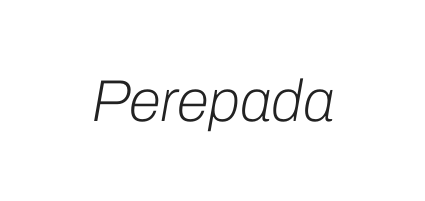
Descenders are the only things crossing below the line. Characters are canted at an angle relative to the baseline's perpendicular. Short note: letters normally spaced. The rendering uses natural spacing where letterforms have individual widths. Stroke thickness stays within the range of a standard reading face or lighter.
